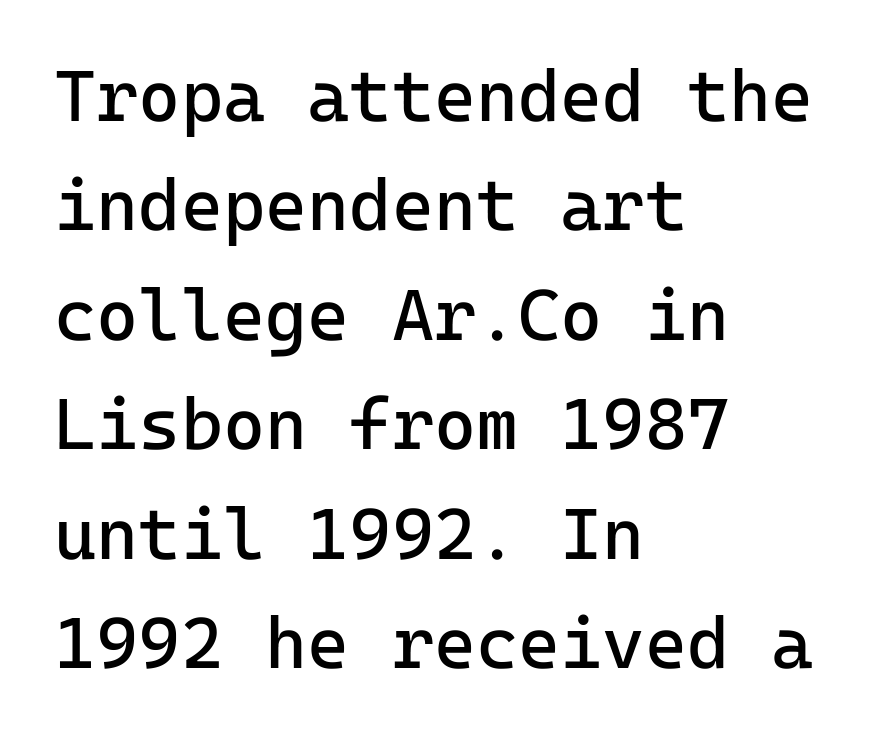
The image shows 72 px regular-weight sans-serif type, upright, monospaced; set left-aligned, normal line spacing (1.52x), normal letter spacing, not underlined; low stroke contrast and a medium x-height.
